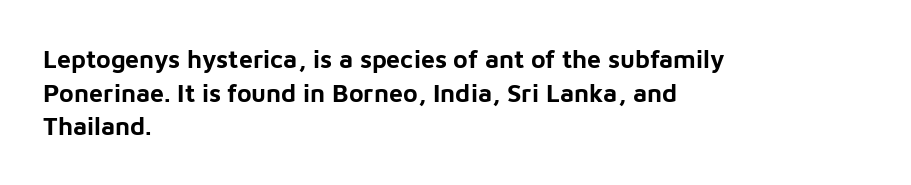
{"italic": "no", "bold": "yes", "underline": "no", "align": "left", "line_spacing": "normal", "line_spacing_ratio": 1.35, "letter_spacing": "normal", "letter_spacing_em": 0.0, "glyph_px": 25}
